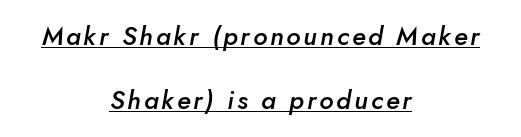
Q: Is the text bold? A: Semi-bold.
Q: Is the text italic (slanted)? A: Yes, it leans right by about 10 degrees.
Q: Is the text underlined? A: Yes.
Q: How is the paragraph aligned? A: Centered.
Q: Is the spacing between lines tight, normal or loose? A: Loose.
